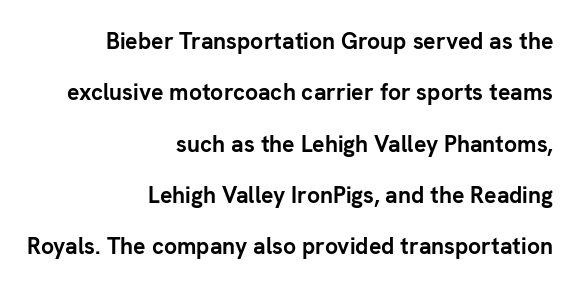
Q: Is the text bold? A: Yes.
Q: Is the text italic (slanted)? A: No, it is upright.
Q: Is the text underlined? A: No.
Q: How is the paragraph aligned? A: Right-aligned.
Q: Is the spacing between letters normal or unusually wide? A: Normal.
Q: Is the spacing between lines tight, normal or loose? A: Loose.
